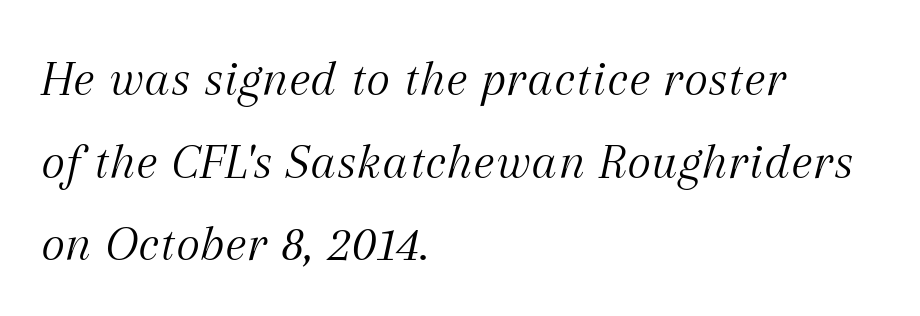
Q: Is the text bold? A: No.
Q: Is the text italic (slanted)? A: Yes, it leans right by about 12 degrees.
Q: Is the typeface a serif or a sans-serif typeface? A: Serif.
Q: Is the text underlined? A: No.
Q: How is the paragraph aligned? A: Left-aligned.
Q: Is the spacing between letters normal or unusually wide? A: Normal.
Q: Is the spacing between lines tight, normal or loose? A: Normal.
Q: Width (condensed, normal, or wide)? A: Normal.
Q: Stroke contrast? A: Medium.
Q: x-height? A: Medium.
Q: Monospaced? A: No.
